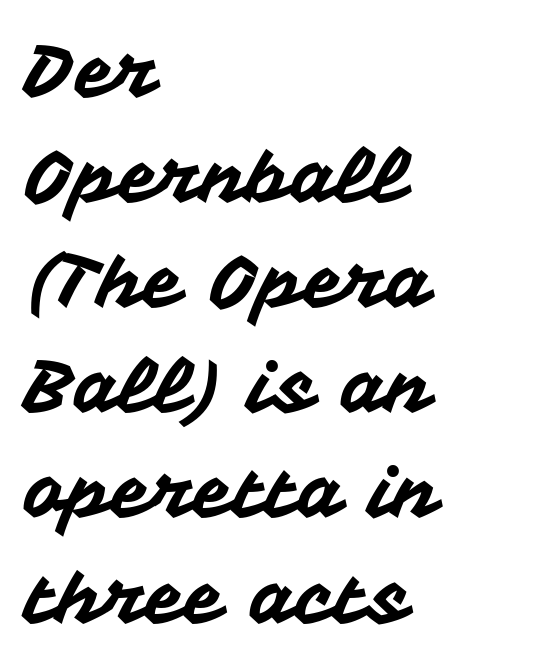
{"serif": "no", "width": "normal", "stroke_contrast": "medium", "x_height": "medium", "monospaced": "no", "underline": "no", "align": "left", "line_spacing": "normal", "line_spacing_ratio": 1.44, "letter_spacing": "normal", "letter_spacing_em": 0.0, "glyph_px": 73}
